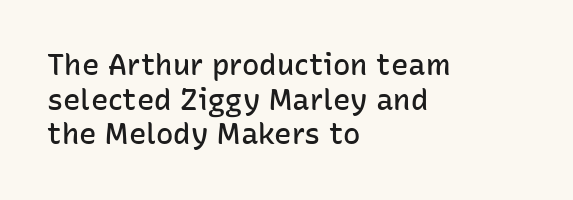
Horizontally, the lines are justified to the leading edge only. Think of a printed novel: that variable character pitch is what you see here. Words float on clear page, feet unadorned. Each word holds together tightly as a unit, with standard inter-letter gaps.
